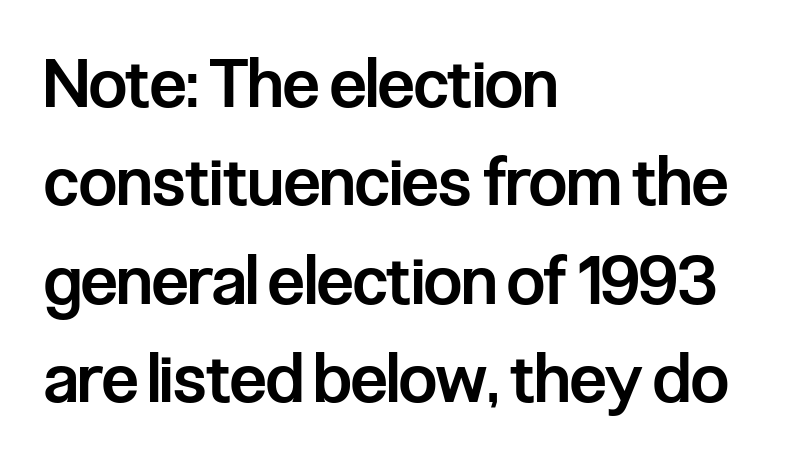
{"serif": "no", "italic": "no", "bold": "semi", "weight": "semibold", "width": "condensed", "stroke_contrast": "low", "x_height": "medium", "monospaced": "no", "underline": "no", "align": "left", "line_spacing": "normal", "line_spacing_ratio": 1.47, "letter_spacing": "normal", "letter_spacing_em": 0.0, "glyph_px": 67}
